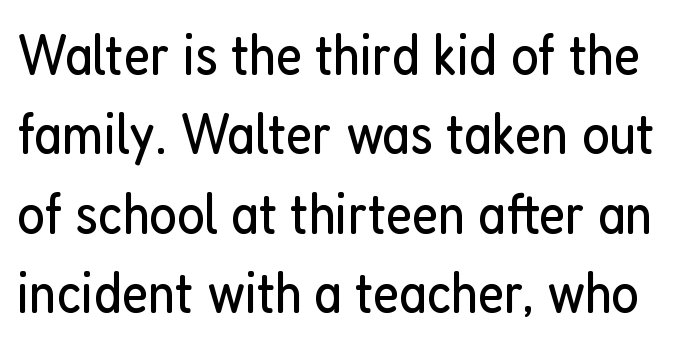
Q: Is the text bold? A: No.
Q: Is the text italic (slanted)? A: No, it is upright.
Q: Is the typeface a serif or a sans-serif typeface? A: Sans-serif.
Q: Is the text underlined? A: No.
Q: Is the spacing between letters normal or unusually wide? A: Normal.
Q: Is the spacing between lines tight, normal or loose? A: Normal.
Q: Width (condensed, normal, or wide)? A: Condensed.
Q: Stroke contrast? A: Low.
Q: x-height? A: Medium.
Q: Monospaced? A: No.
